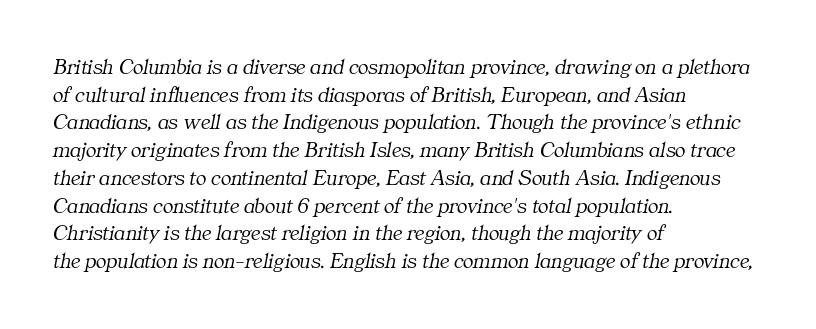
Q: Is the text bold? A: No.
Q: Is the text italic (slanted)? A: Yes, it leans right by about 11 degrees.
Q: Is the text underlined? A: No.
Q: How is the paragraph aligned? A: Left-aligned.
Q: Is the spacing between letters normal or unusually wide? A: Normal.
Q: Is the spacing between lines tight, normal or loose? A: Normal.
